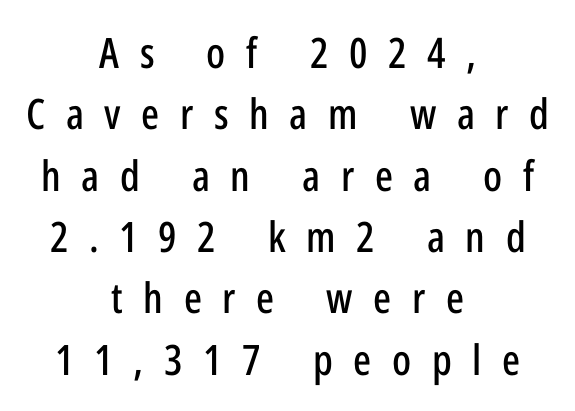
The image shows 42 px condensed sans-serif type, upright; set centered, normal line spacing (1.46x), unusually wide letter spacing (+0.49 em), not underlined; low stroke contrast and a medium x-height.
